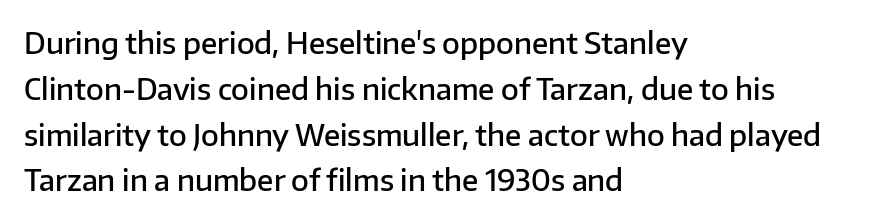
{"serif": "no", "italic": "no", "bold": "semi", "weight": "semibold", "width": "normal", "stroke_contrast": "low", "x_height": "medium", "monospaced": "no", "underline": "no", "align": "left", "line_spacing": "normal", "line_spacing_ratio": 1.58, "letter_spacing": "normal", "letter_spacing_em": 0.0, "glyph_px": 29}
